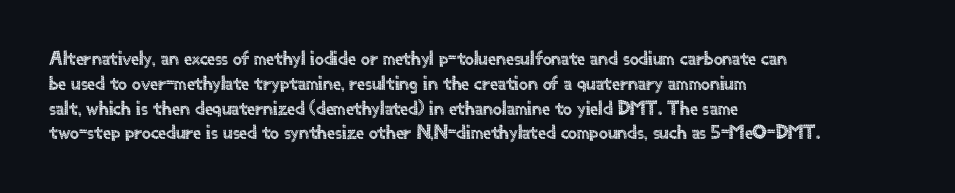
{"italic": "no", "underline": "no", "align": "left", "line_spacing_ratio": 1.24, "letter_spacing": "normal", "letter_spacing_em": 0.0, "glyph_px": 20}
